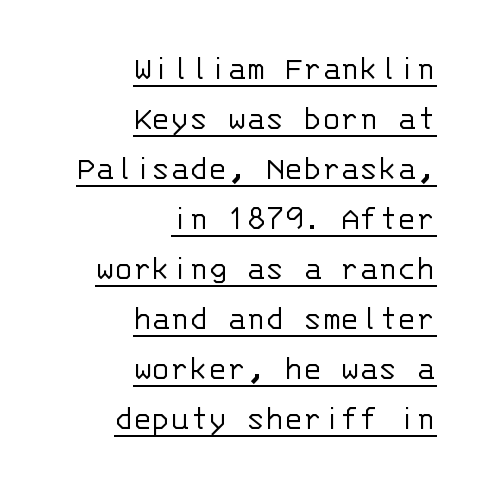
The image shows 35 px light sans-serif type, upright, monospaced; set right-aligned, normal line spacing (1.43x), normal letter spacing, underlined; low stroke contrast and a large x-height.
